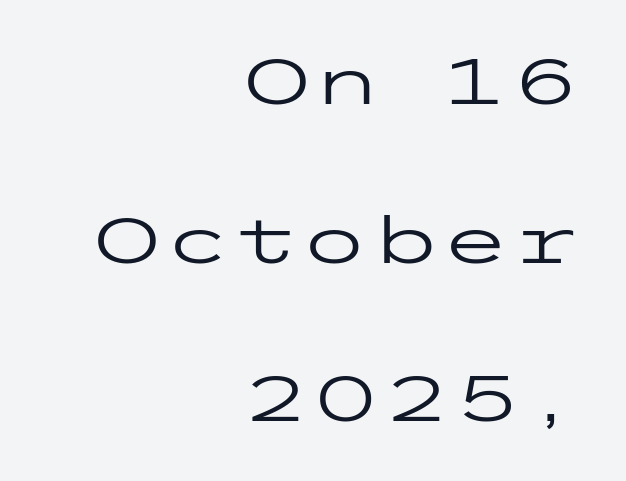
The image shows 64 px regular-weight, wide sans-serif type, upright; set right-aligned, loose line spacing (2.48x), normal letter spacing, not underlined; low stroke contrast and a medium x-height.
